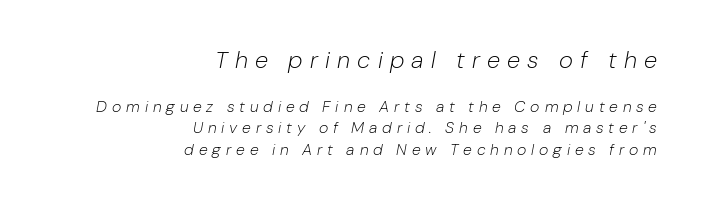
Q: Is the text bold? A: No.
Q: Is the text italic (slanted)? A: Yes, it leans right by about 10 degrees.
Q: Is the text underlined? A: No.
Q: How is the paragraph aligned? A: Right-aligned.
Q: Is the spacing between letters normal or unusually wide? A: Unusually wide.
Q: Is the spacing between lines tight, normal or loose? A: Normal.
Q: Which block of text is set in a larger size, the first (top) or the second (bottom)? A: The first (top) one.
